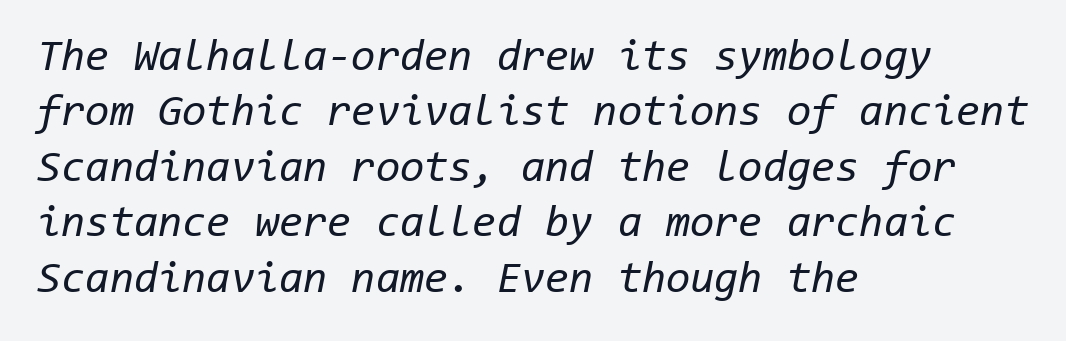
The image shows 44 px regular-weight type, italic (leaning right), monospaced; set left-aligned, normal line spacing (1.26x), normal letter spacing, not underlined; low stroke contrast and a medium x-height.
